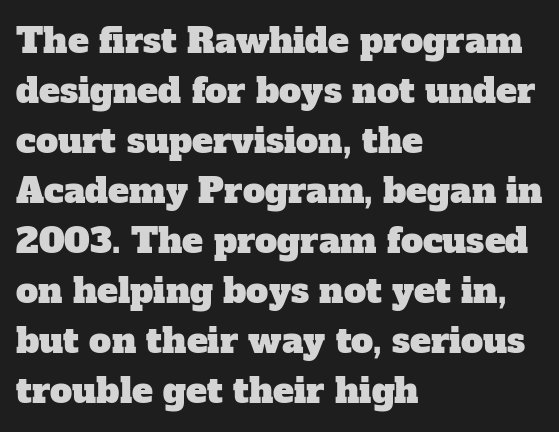
{"serif": "yes", "width": "normal", "stroke_contrast": "low", "x_height": "medium", "monospaced": "no", "underline": "no", "align": "left", "line_spacing": "normal", "line_spacing_ratio": 1.43, "letter_spacing": "normal", "letter_spacing_em": 0.0, "glyph_px": 35}
